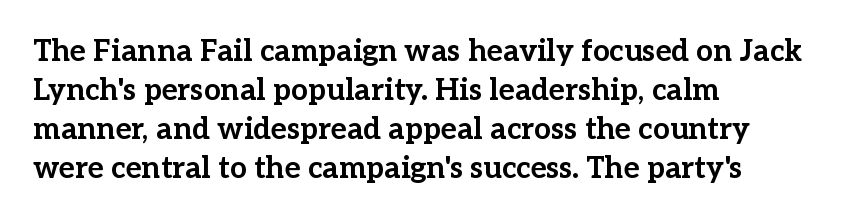
You could not count columns in this text — the font is proportionally spaced. Does extra space separate the letters? No, they use regular spacing. A bare baseline throughout the passage. Is there much room between lines? A standard amount, neither cramped nor airy.
